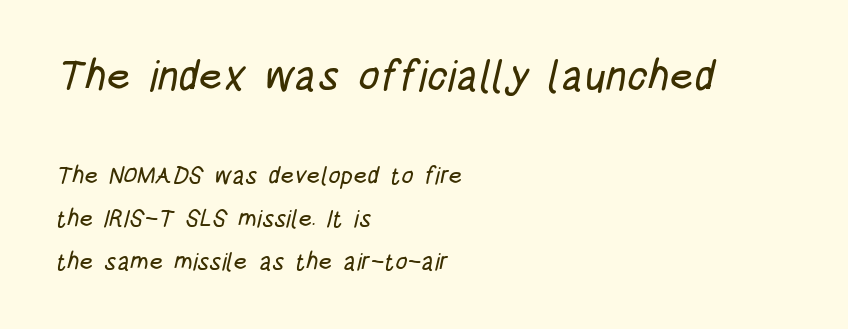
Q: Is the typeface a serif or a sans-serif typeface? A: Sans-serif.
Q: Is the text underlined? A: No.
Q: How is the paragraph aligned? A: Left-aligned.
Q: Is the spacing between letters normal or unusually wide? A: Normal.
Q: Which block of text is set in a larger size, the first (top) or the second (bottom)? A: The first (top) one.
Q: Width (condensed, normal, or wide)? A: Condensed.
Q: Stroke contrast? A: Low.
Q: x-height? A: Large.
Q: Monospaced? A: No.
